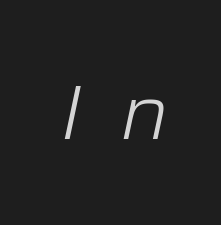
Q: Is the text bold? A: No.
Q: Is the text italic (slanted)? A: Yes, it leans right by about 12 degrees.
Q: Is the text underlined? A: No.
Q: Is the spacing between letters normal or unusually wide? A: Unusually wide.
Q: Width (condensed, normal, or wide)? A: Normal.
Q: Stroke contrast? A: Low.
Q: x-height? A: Medium.
Q: Monospaced? A: No.
